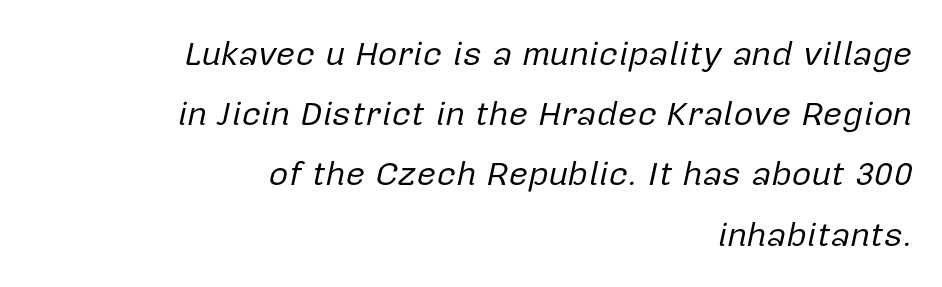
The image shows 34 px regular-weight type, italic (leaning right); set right-aligned, line spacing 1.77x, normal letter spacing, not underlined; low stroke contrast and a medium x-height.
